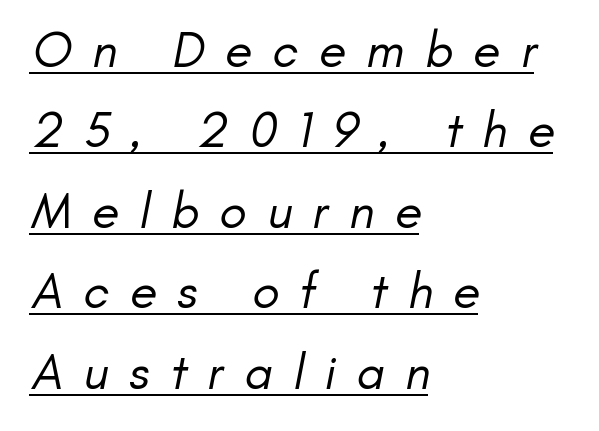
The space between consecutive lines is moderate. The lines are quadded left. The strokes are not fattened; the text isn't bold. A rule runs beneath these lines of type. Unlike a traditional serif, this face leaves its strokes unadorned.
